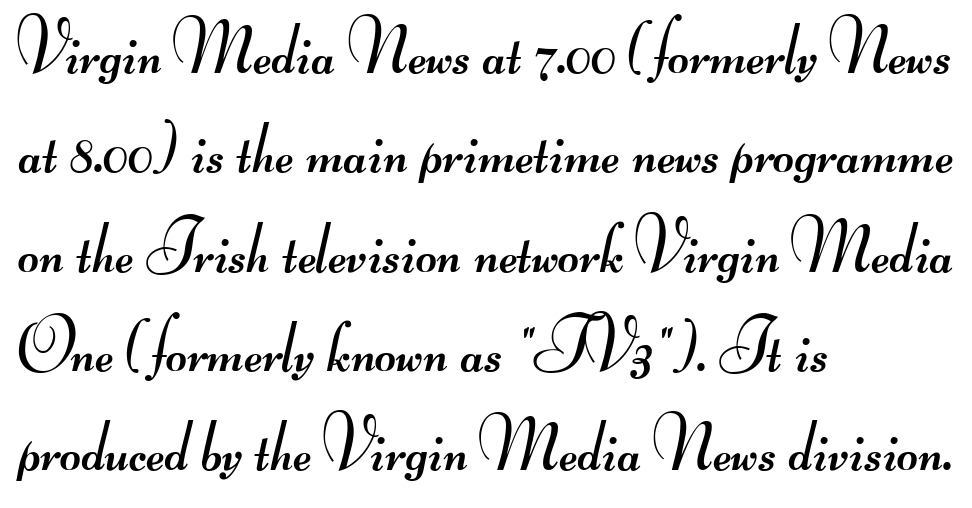
The image shows 73 px regular-weight, wide sans-serif type; set left-aligned, normal line spacing (1.36x), normal letter spacing, not underlined; medium stroke contrast.
